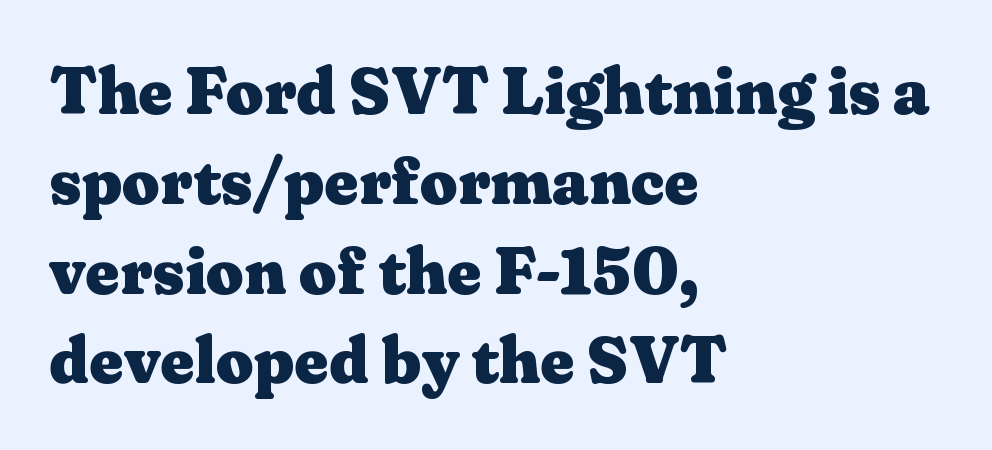
Q: Is the text bold? A: Yes.
Q: Is the text italic (slanted)? A: No, it is upright.
Q: Is the typeface a serif or a sans-serif typeface? A: Serif.
Q: Is the text underlined? A: No.
Q: How is the paragraph aligned? A: Left-aligned.
Q: Is the spacing between letters normal or unusually wide? A: Normal.
Q: Is the spacing between lines tight, normal or loose? A: Normal.
Q: Width (condensed, normal, or wide)? A: Wide.
Q: Stroke contrast? A: Medium.
Q: x-height? A: Medium.
Q: Monospaced? A: No.
